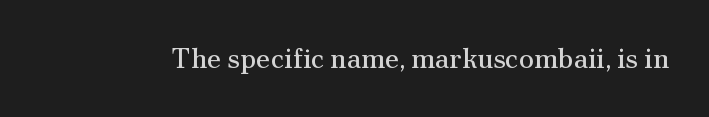
{"serif": "yes", "italic": "no", "bold": "no", "weight": "regular", "width": "normal", "stroke_contrast": "medium", "x_height": "small", "monospaced": "no", "underline": "no", "letter_spacing": "normal", "letter_spacing_em": 0.0, "glyph_px": 28}
